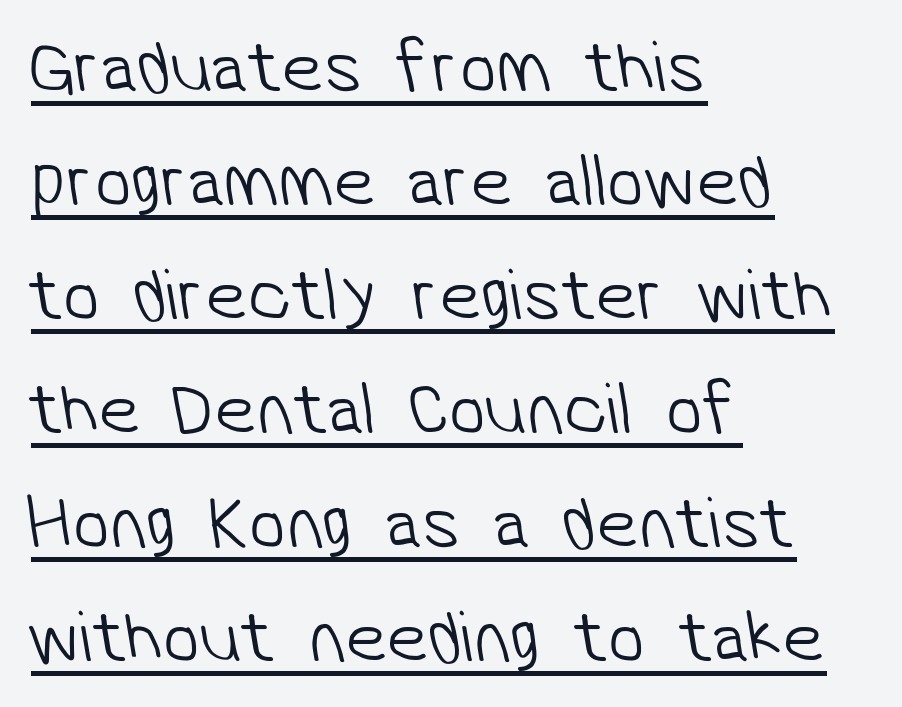
The image shows 74 px light sans-serif type; set left-aligned, normal line spacing (1.54x), normal letter spacing, underlined; low stroke contrast and a medium x-height.
